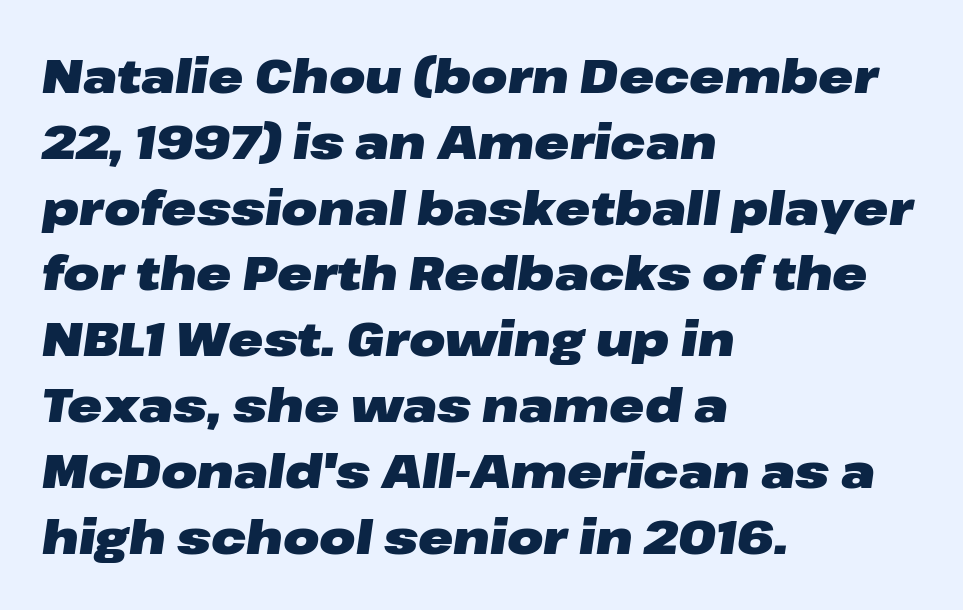
{"italic": "yes", "lean": "right", "slant_degrees": 8, "bold": "yes", "weight": "heavy", "width": "wide", "stroke_contrast": "low", "x_height": "medium", "monospaced": "no", "underline": "no", "align": "left", "line_spacing": "normal", "line_spacing_ratio": 1.4, "letter_spacing": "normal", "letter_spacing_em": 0.0, "glyph_px": 47}
